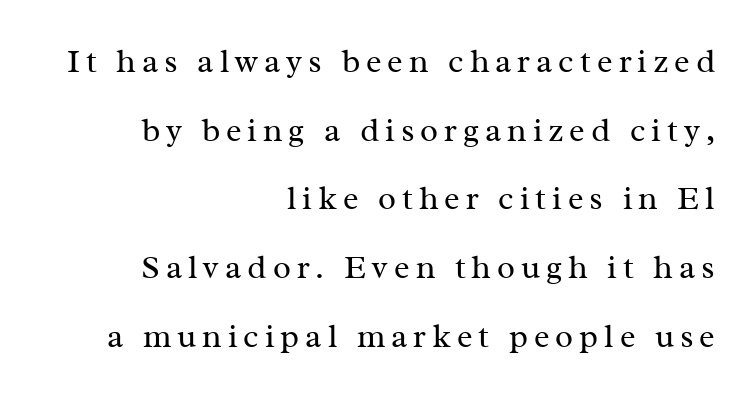
The image shows 33 px regular-weight serif type, upright; set right-aligned, loose line spacing (2.08x), not underlined; medium stroke contrast and a medium x-height.
